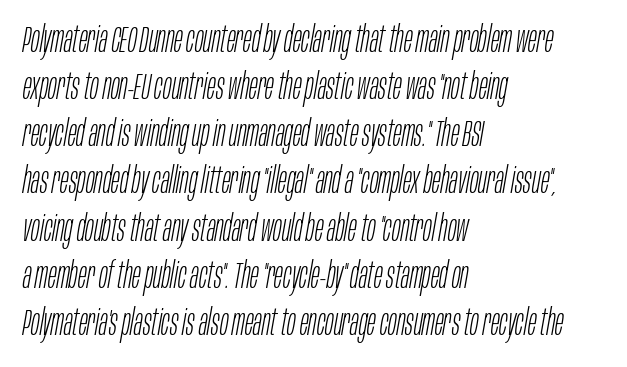
The image shows 36 px light, condensed type, italic (leaning right); set left-aligned, normal line spacing (1.31x), normal letter spacing, not underlined; low stroke contrast and a large x-height.
